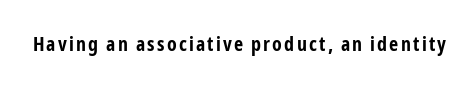
{"italic": "no", "bold": "yes", "underline": "no", "glyph_px": 20}
